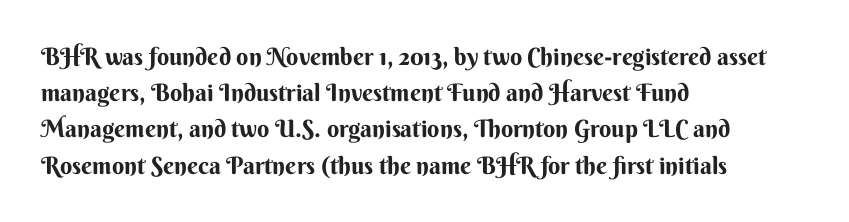
{"italic": "no", "underline": "no", "align": "left", "line_spacing": "normal", "line_spacing_ratio": 1.51, "letter_spacing": "normal", "letter_spacing_em": 0.0, "glyph_px": 24}
